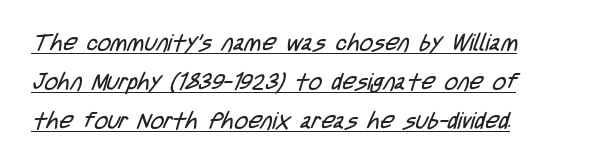
This reads as an unemphasized weight, regular at the heaviest. This sample uses plain, unmodified letter spacing. Successive baselines arrive at the customary interval. Looks like someone drew a line under every word here. The text block is weighted toward the left margin, trailing off unevenly rightward.
